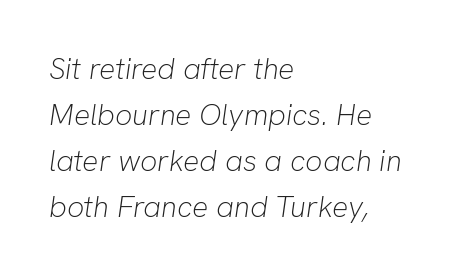
This block has exactly the height ordinary leading produces. Nobody drew a line under any word here. The glyphs look as if they've been sheared to an angle. The face used here is proportionally spaced, like ordinary book or web type. Look at the tracking — it's just the regular setting, nothing added.
